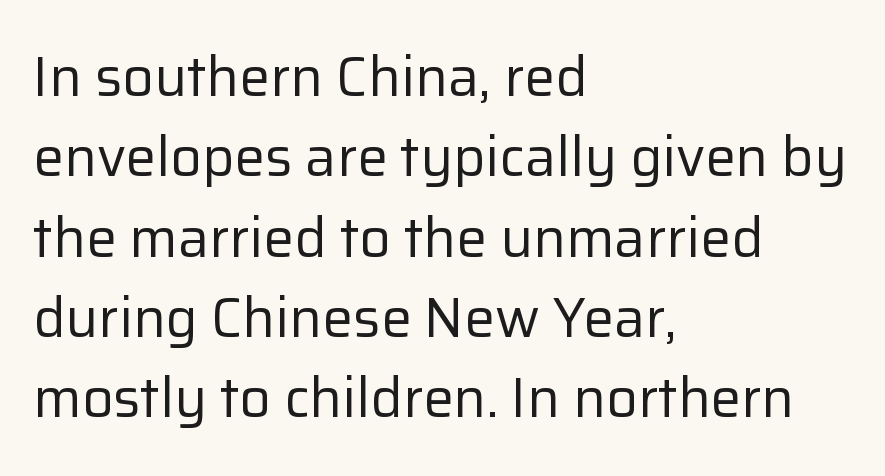
The image shows 55 px regular-weight sans-serif type, upright; set left-aligned, normal line spacing (1.46x), normal letter spacing, not underlined; low stroke contrast and a medium x-height.
